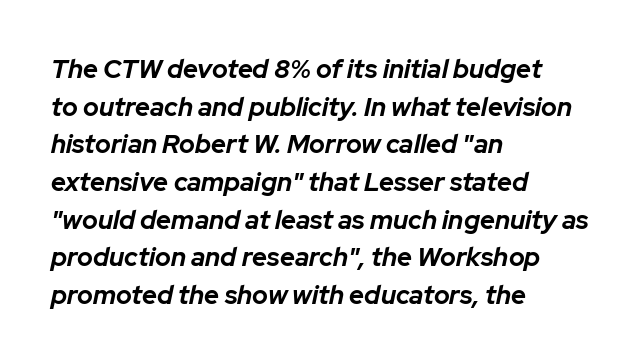
The image shows 26 px bold type, italic (leaning right); set left-aligned, normal line spacing (1.45x), normal letter spacing, not underlined.
